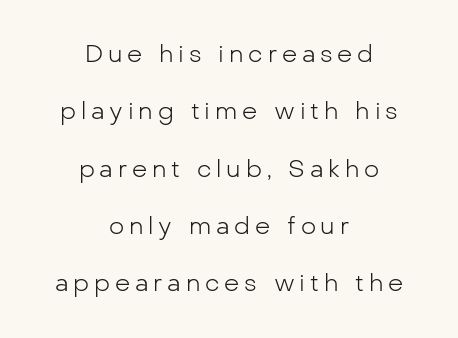
Display-style spreading of the glyphs; the letterfit is very open. A bare baseline throughout the passage. Reading down the column, the eye jumps a long way to each next line. Posture: straight, roman, zero tilt. The lines are quadded center. No heavy texture on the line: the type isn't bold.
